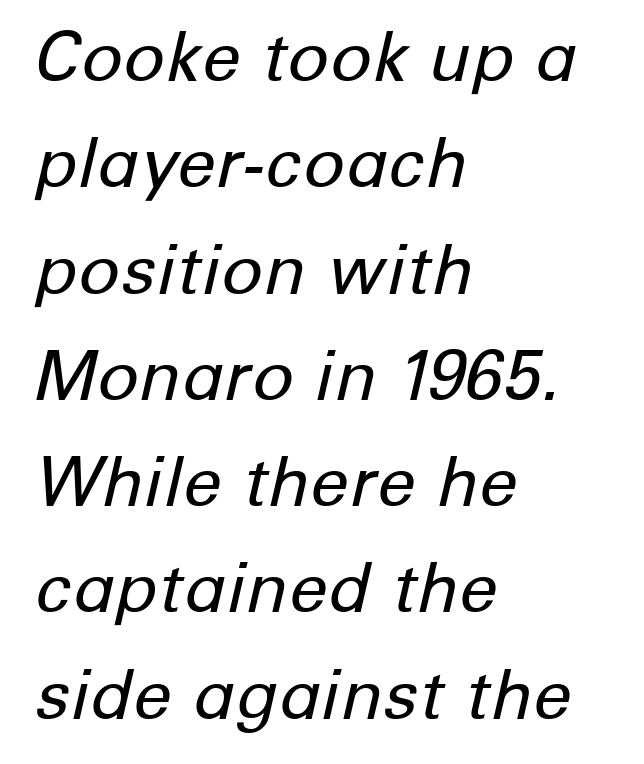
Is the letter spacing exaggerated? No — it looks like the ordinary default. The space between consecutive lines is moderate. The weight would be labelled regular, book, light, or lighter still. The rendering anchors every line to the left-hand side. Plain, unruled lines of type. Character widths vary here, with narrow letters taking less room than wide ones.
